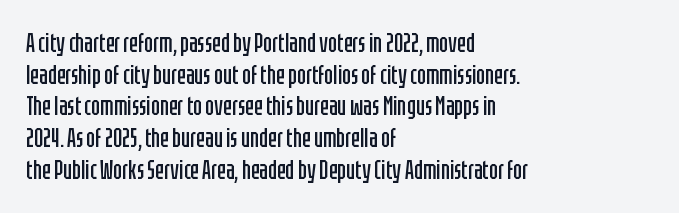
Q: Is the text bold? A: No.
Q: Is the text italic (slanted)? A: No, it is upright.
Q: Is the text underlined? A: No.
Q: How is the paragraph aligned? A: Left-aligned.
Q: Is the spacing between letters normal or unusually wide? A: Normal.
